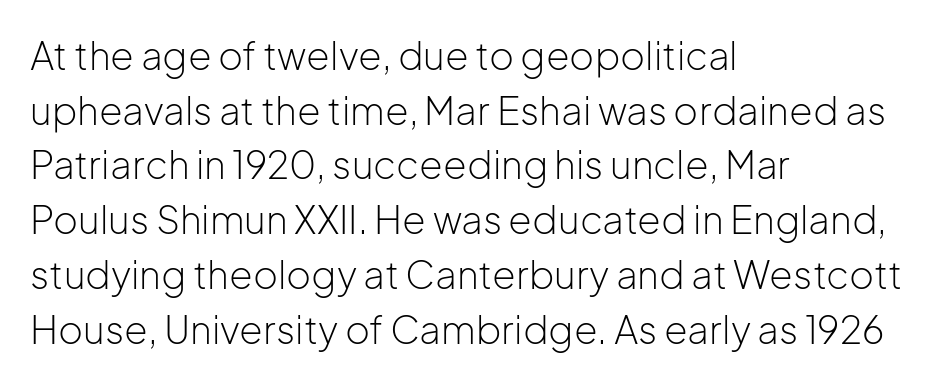
Q: Is the text bold? A: No.
Q: Is the text italic (slanted)? A: No, it is upright.
Q: Is the typeface a serif or a sans-serif typeface? A: Sans-serif.
Q: Is the text underlined? A: No.
Q: How is the paragraph aligned? A: Left-aligned.
Q: Is the spacing between letters normal or unusually wide? A: Normal.
Q: Is the spacing between lines tight, normal or loose? A: Normal.
Q: Width (condensed, normal, or wide)? A: Normal.
Q: Stroke contrast? A: Low.
Q: x-height? A: Medium.
Q: Monospaced? A: No.
